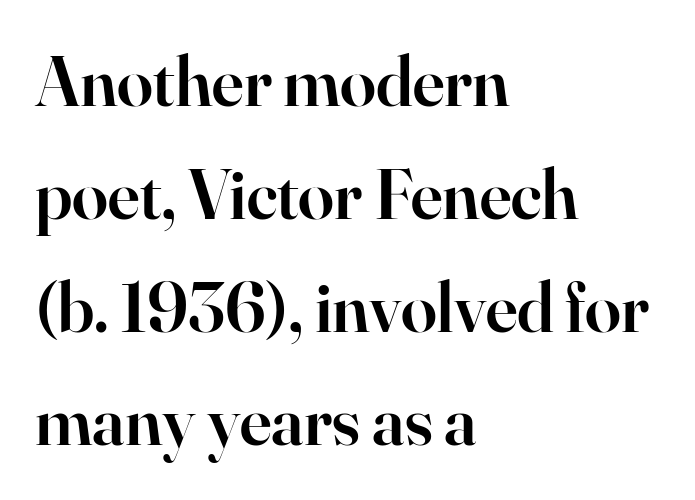
The image shows 72 px semibold serif type, upright; set left-aligned, normal line spacing (1.57x), normal letter spacing, not underlined; high stroke contrast and a small x-height.
